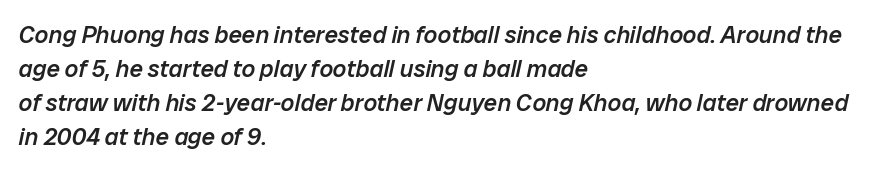
Leading: standard. In terms of weight, the rendering is demibold, just under bold. The line texture is even and compact thanks to regular tracking. Horizontally, the lines are justified to the leading edge only.
